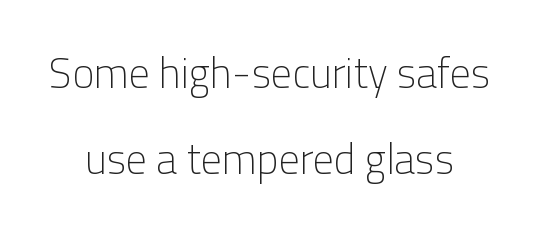
A typesetter would call this proportional, since set widths differ per character. Think standard paragraph weight, or any step lighter than that. The gap between lines stays unmarked. This rendering leaves character spacing at its baseline value. This is the regular roman posture of the typeface.
